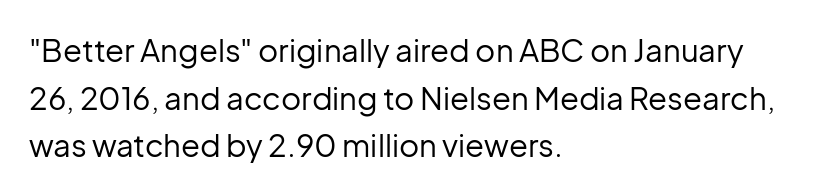
The image shows 31 px regular-weight sans-serif type, upright; set left-aligned, normal line spacing (1.54x), normal letter spacing, not underlined; low stroke contrast and a medium x-height.
